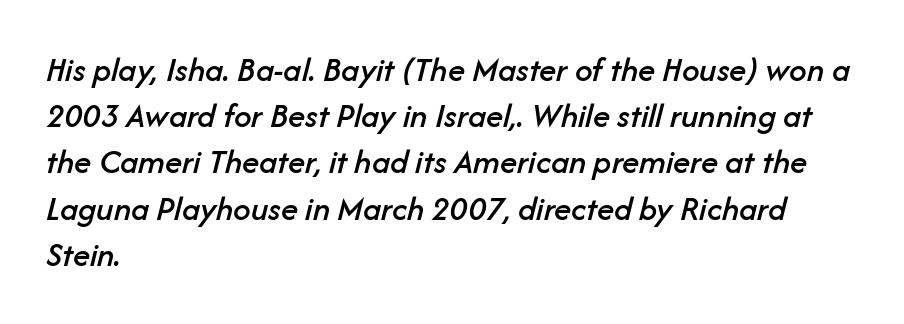
{"italic": "yes", "lean": "right", "slant_degrees": 14, "width": "normal", "stroke_contrast": "low", "x_height": "medium", "monospaced": "no", "underline": "no", "align": "left", "line_spacing": "normal", "line_spacing_ratio": 1.32, "letter_spacing": "normal", "letter_spacing_em": 0.0, "glyph_px": 35}
